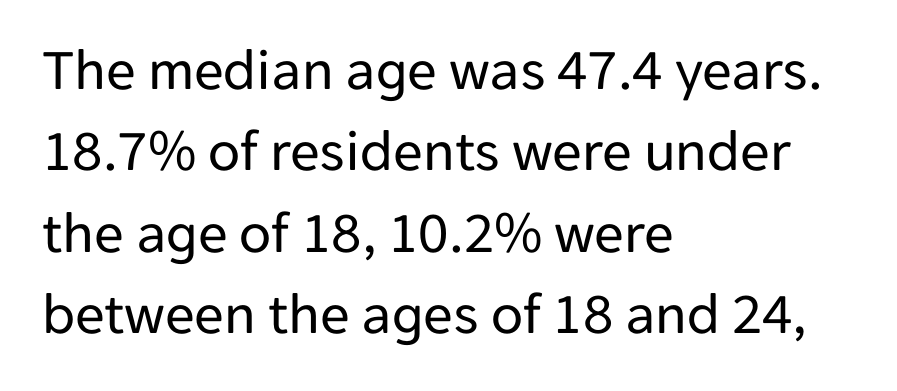
Q: Is the text bold? A: No.
Q: Is the text italic (slanted)? A: No, it is upright.
Q: Is the typeface a serif or a sans-serif typeface? A: Sans-serif.
Q: Is the text underlined? A: No.
Q: How is the paragraph aligned? A: Left-aligned.
Q: Is the spacing between letters normal or unusually wide? A: Normal.
Q: Is the spacing between lines tight, normal or loose? A: Normal.
Q: Width (condensed, normal, or wide)? A: Normal.
Q: Stroke contrast? A: Low.
Q: x-height? A: Medium.
Q: Monospaced? A: No.
